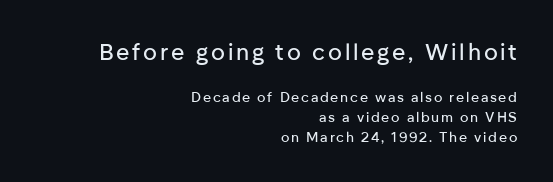
Every character sits straight up, as roman type does. Leading: standard. Lines of text with bare space underneath. The block sitting higher on the canvas is the one with enlarged characters.
